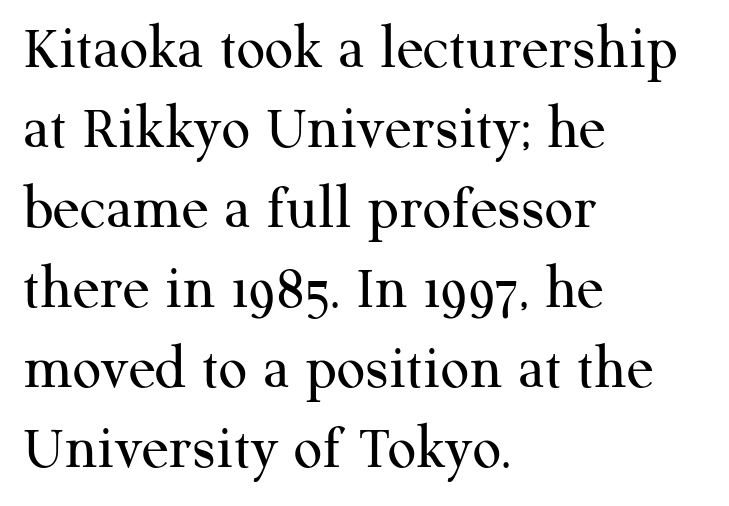
{"serif": "yes", "italic": "no", "bold": "no", "weight": "regular", "width": "normal", "stroke_contrast": "medium", "x_height": "medium", "monospaced": "no", "underline": "no", "align": "left", "line_spacing": "normal", "line_spacing_ratio": 1.27, "letter_spacing": "normal", "letter_spacing_em": 0.0, "glyph_px": 63}
